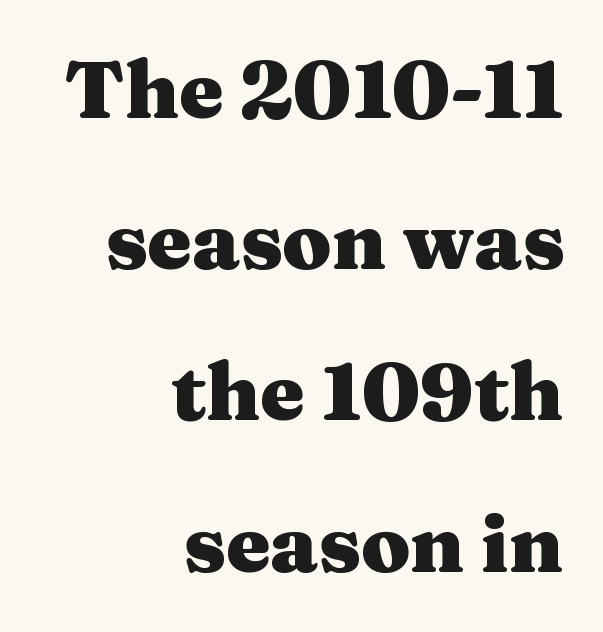
The image shows 80 px heavy, wide serif type, upright; set right-aligned, line spacing 1.89x, normal letter spacing, not underlined; medium stroke contrast and a medium x-height.
